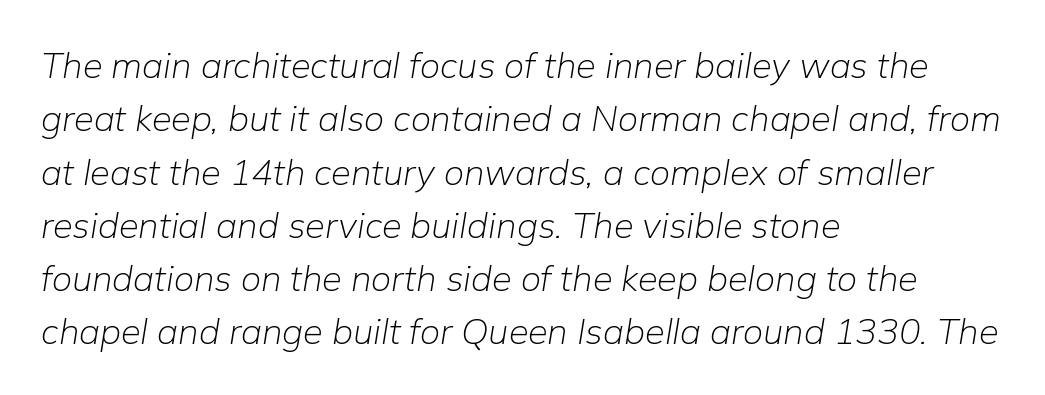
{"italic": "yes", "lean": "right", "slant_degrees": 9, "bold": "no", "weight": "light", "width": "normal", "stroke_contrast": "low", "x_height": "medium", "monospaced": "no", "underline": "no", "align": "left", "line_spacing": "normal", "line_spacing_ratio": 1.48, "letter_spacing": "normal", "letter_spacing_em": 0.0, "glyph_px": 36}
